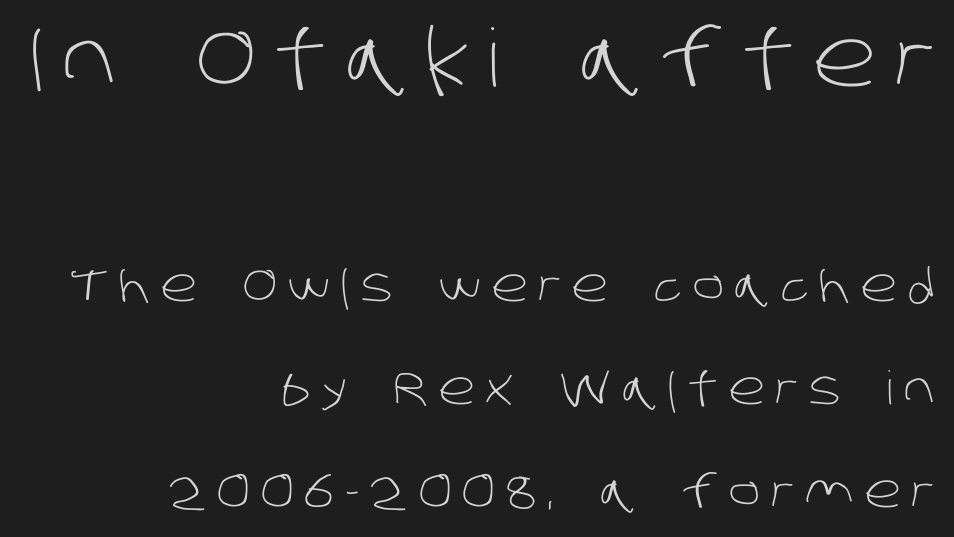
{"serif": "no", "bold": "no", "weight": "light", "width": "normal", "stroke_contrast": "low", "x_height": "large", "monospaced": "no", "underline": "no", "align": "right", "line_spacing": "loose", "line_spacing_ratio": 2.24, "letter_spacing": "wide", "letter_spacing_em": 0.23, "larger_block": "first", "size_ratio": 1.74, "glyph_px": 80}
